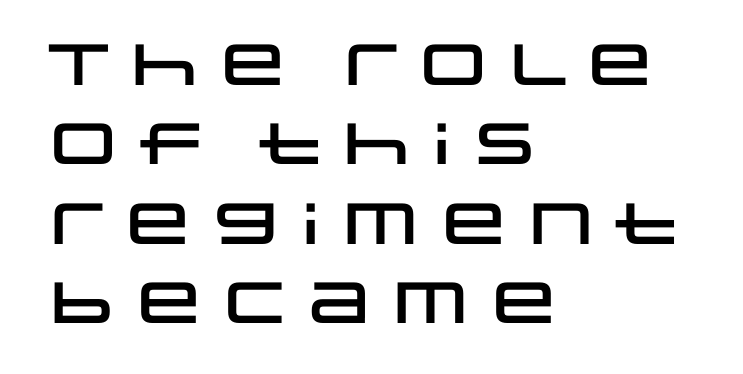
The image shows 58 px wide sans-serif type, upright; set left-aligned, normal line spacing (1.37x), normal letter spacing, not underlined; low stroke contrast and a large x-height.
